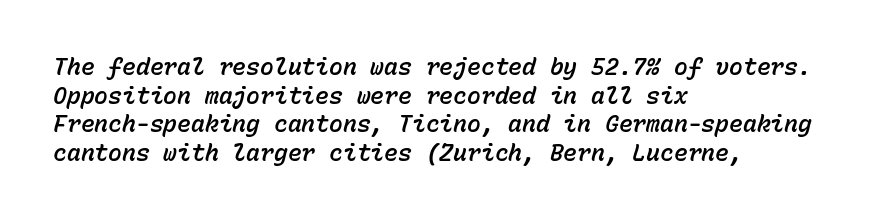
This rendering uses left alignment, leaving the right contour irregular. Clear beneath every line of the passage. Compared with ordinary roman type, these characters are visibly tilted. Each word holds together tightly as a unit, with standard inter-letter gaps.
